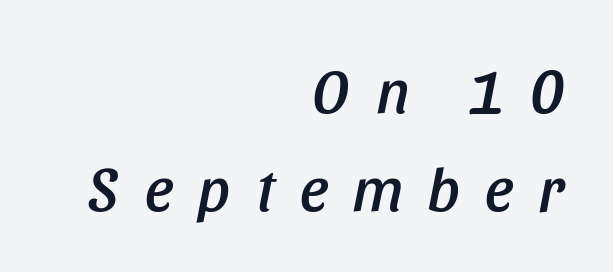
You could not count columns in this text — the font is proportionally spaced. These lines are set flush right with a ragged left edge. This block has exactly the height ordinary leading produces. In terms of letterspacing, this is a distinctly airy, spread setting. The glyphs are unaccompanied by any horizontal stroke below them. It's the slanting kind of type.
